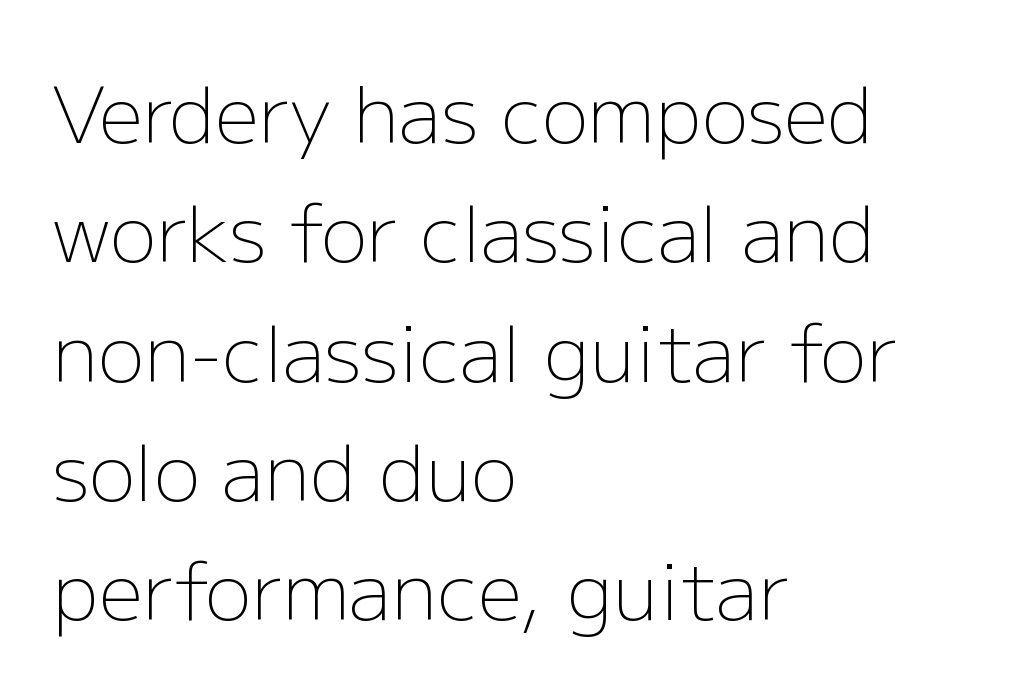
Q: Is the text bold? A: No.
Q: Is the text italic (slanted)? A: No, it is upright.
Q: Is the typeface a serif or a sans-serif typeface? A: Sans-serif.
Q: Is the text underlined? A: No.
Q: How is the paragraph aligned? A: Left-aligned.
Q: Is the spacing between letters normal or unusually wide? A: Normal.
Q: Is the spacing between lines tight, normal or loose? A: Normal.
Q: Width (condensed, normal, or wide)? A: Normal.
Q: Stroke contrast? A: Low.
Q: x-height? A: Medium.
Q: Monospaced? A: No.
